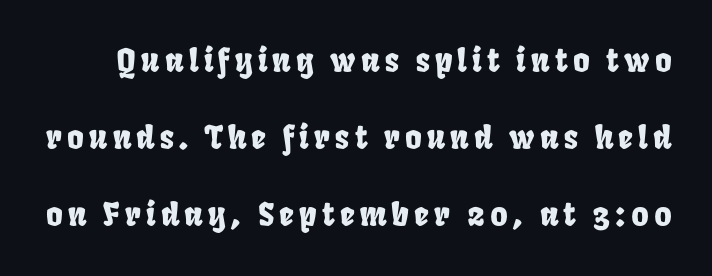
Q: Is the text underlined? A: No.
Q: Is the spacing between lines tight, normal or loose? A: Loose.
Q: Width (condensed, normal, or wide)? A: Condensed.
Q: Stroke contrast? A: Low.
Q: x-height? A: Large.
Q: Monospaced? A: No.
